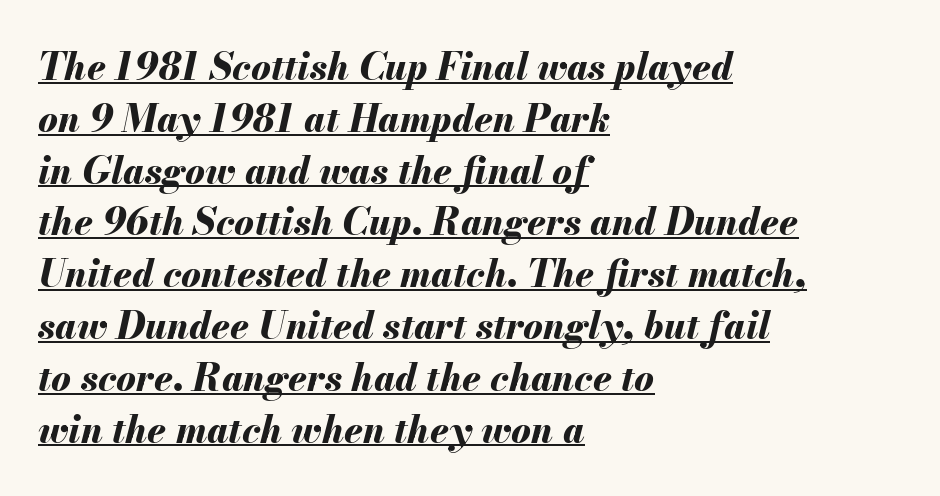
{"italic": "yes", "lean": "right", "slant_degrees": 13, "bold": "yes", "weight": "bold", "width": "normal", "stroke_contrast": "medium", "x_height": "small", "monospaced": "no", "underline": "yes", "align": "left", "line_spacing": "normal", "line_spacing_ratio": 1.4, "letter_spacing": "normal", "letter_spacing_em": 0.0, "glyph_px": 37}
